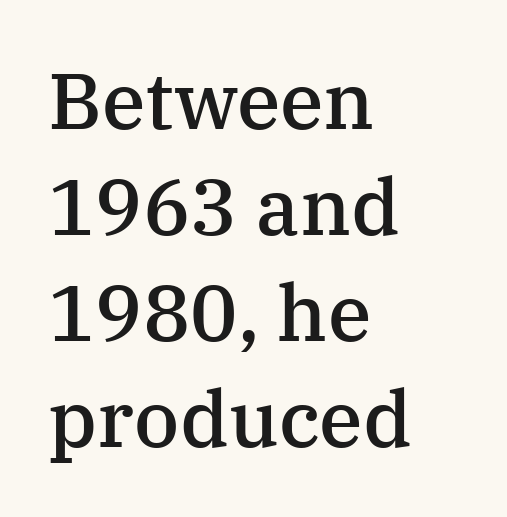
Q: Is the text bold? A: Semi-bold.
Q: Is the text italic (slanted)? A: No, it is upright.
Q: Is the typeface a serif or a sans-serif typeface? A: Serif.
Q: Is the text underlined? A: No.
Q: How is the paragraph aligned? A: Left-aligned.
Q: Is the spacing between letters normal or unusually wide? A: Normal.
Q: Is the spacing between lines tight, normal or loose? A: Normal.
Q: Width (condensed, normal, or wide)? A: Normal.
Q: Stroke contrast? A: Medium.
Q: x-height? A: Medium.
Q: Monospaced? A: No.
